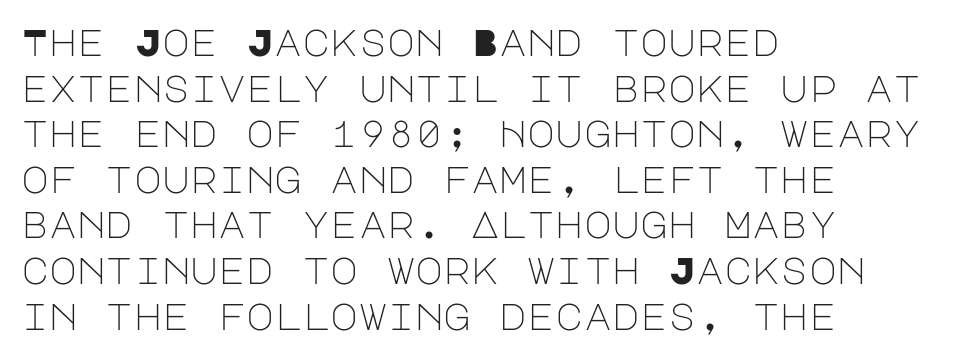
Q: Is the text bold? A: No.
Q: Is the text italic (slanted)? A: No, it is upright.
Q: Is the typeface a serif or a sans-serif typeface? A: Sans-serif.
Q: Is the text underlined? A: No.
Q: How is the paragraph aligned? A: Left-aligned.
Q: Is the spacing between letters normal or unusually wide? A: Normal.
Q: Width (condensed, normal, or wide)? A: Normal.
Q: Stroke contrast? A: Low.
Q: x-height? A: Large.
